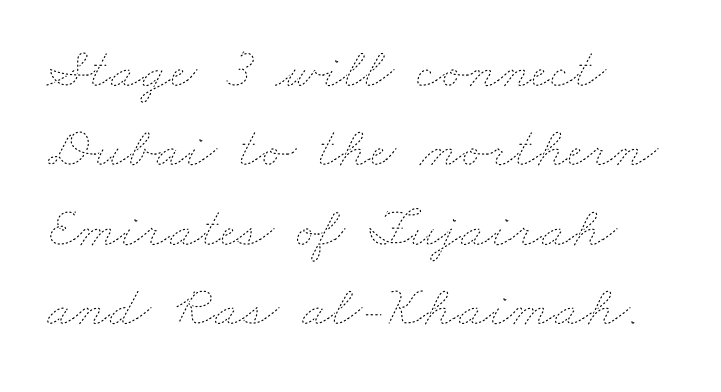
Look at the tracking — it's just the regular setting, nothing added. Evenly set lines give the paragraph a standard silhouette. Do the characters align in a grid? No, the font is proportional. The font is comparable to plain body text, perhaps lighter. The gap between lines stays unmarked.
